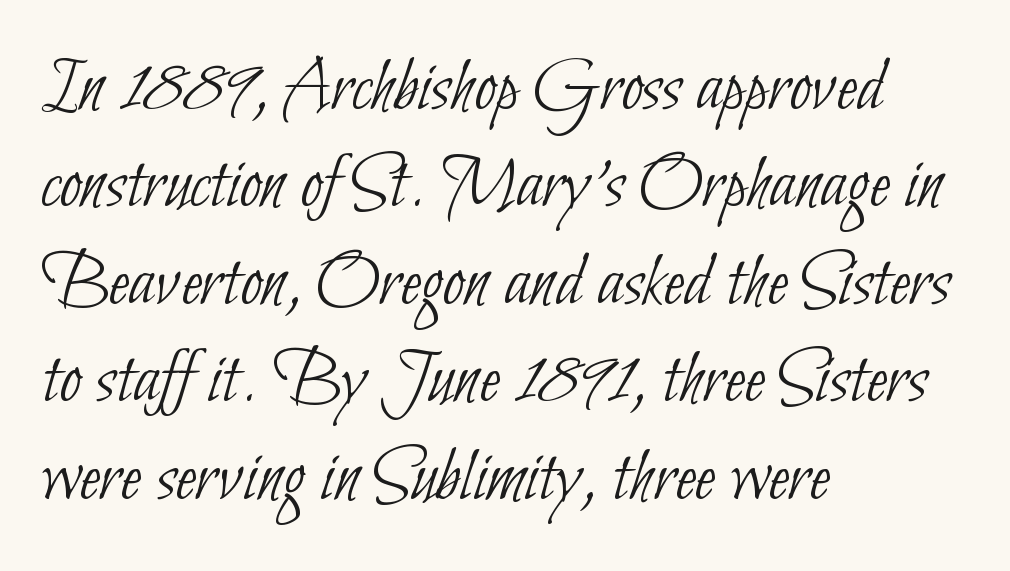
The image shows 78 px thin, condensed sans-serif type; set left-aligned, normal line spacing (1.25x), normal letter spacing, not underlined; low stroke contrast and a small x-height.
